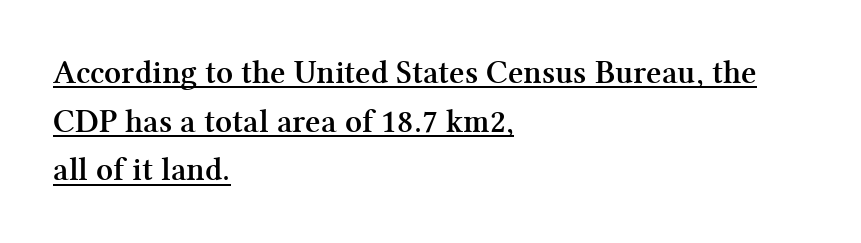
Q: Is the text bold? A: Yes.
Q: Is the text italic (slanted)? A: No, it is upright.
Q: Is the typeface a serif or a sans-serif typeface? A: Serif.
Q: Is the text underlined? A: Yes.
Q: How is the paragraph aligned? A: Left-aligned.
Q: Is the spacing between letters normal or unusually wide? A: Normal.
Q: Is the spacing between lines tight, normal or loose? A: Normal.
Q: Width (condensed, normal, or wide)? A: Normal.
Q: Stroke contrast? A: Medium.
Q: x-height? A: Medium.
Q: Monospaced? A: No.
